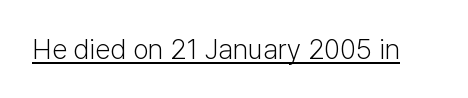
{"serif": "no", "italic": "no", "bold": "no", "weight": "light", "width": "normal", "stroke_contrast": "low", "x_height": "medium", "monospaced": "no", "underline": "yes", "letter_spacing": "normal", "letter_spacing_em": 0.0, "glyph_px": 28}
